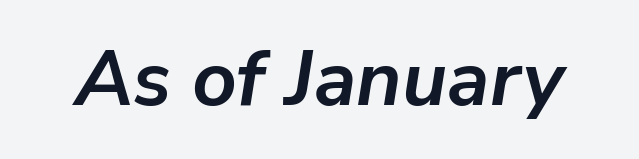
{"italic": "yes", "lean": "right", "slant_degrees": 9, "bold": "yes", "weight": "semibold", "width": "normal", "stroke_contrast": "low", "x_height": "medium", "monospaced": "no", "underline": "no", "letter_spacing": "normal", "letter_spacing_em": 0.0, "glyph_px": 78}
